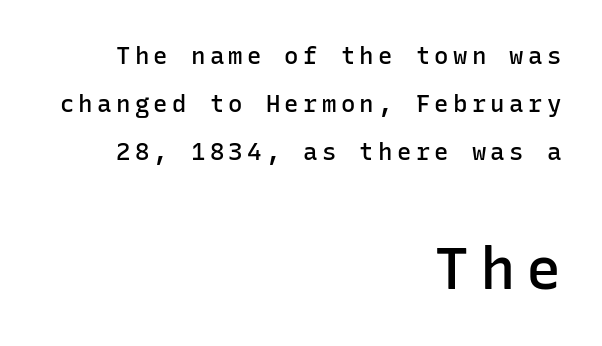
Q: Is the text bold? A: Semi-bold.
Q: Is the text italic (slanted)? A: No, it is upright.
Q: Is the typeface a serif or a sans-serif typeface? A: Sans-serif.
Q: Is the text underlined? A: No.
Q: How is the paragraph aligned? A: Right-aligned.
Q: Is the spacing between lines tight, normal or loose? A: Loose.
Q: Which block of text is set in a larger size, the first (top) or the second (bottom)? A: The second (bottom) one.
Q: Width (condensed, normal, or wide)? A: Normal.
Q: Stroke contrast? A: Low.
Q: x-height? A: Medium.
Q: Monospaced? A: Yes.
